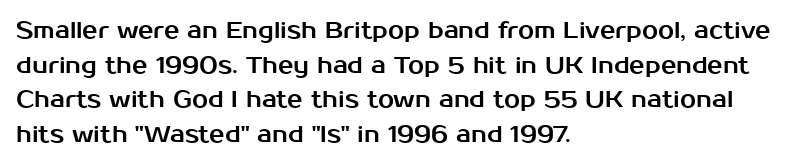
Q: Is the text italic (slanted)? A: No, it is upright.
Q: Is the text underlined? A: No.
Q: How is the paragraph aligned? A: Left-aligned.
Q: Is the spacing between letters normal or unusually wide? A: Normal.
Q: Is the spacing between lines tight, normal or loose? A: Normal.
